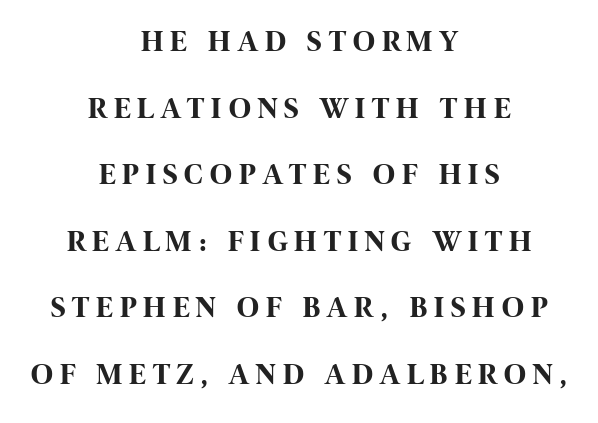
{"serif": "no", "italic": "no", "bold": "yes", "weight": "bold", "width": "condensed", "stroke_contrast": "high", "x_height": "large", "monospaced": "no", "underline": "no", "align": "center", "line_spacing": "loose", "line_spacing_ratio": 2.22, "letter_spacing": "wide", "letter_spacing_em": 0.24, "glyph_px": 30}
